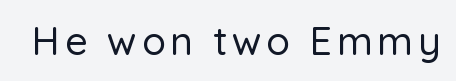
The image shows 39 px sans-serif type, upright; set not underlined; low stroke contrast and a medium x-height.
